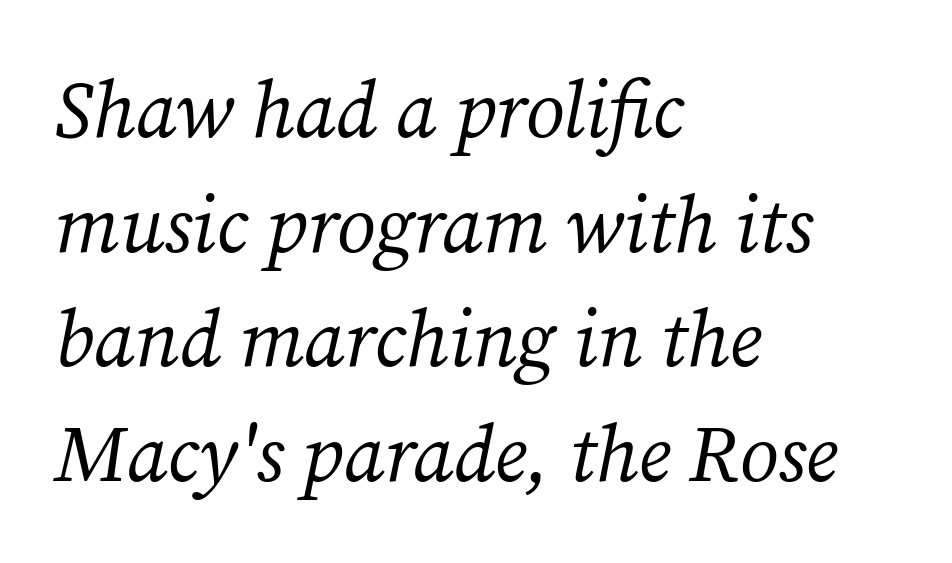
Observe the serifs anchoring each vertical stroke in this sample. Notice how descenders clear the ascenders below comfortably — that's standard leading. There is no visible air inserted between adjacent glyphs. The rendering applies a slant to the glyphs. The lines in this sample share a left origin and differ only in where they stop.
